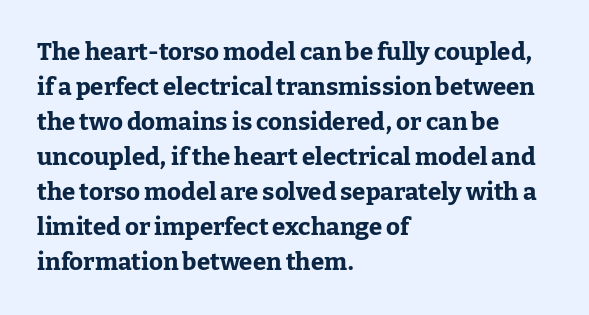
Q: Is the text bold? A: Yes.
Q: Is the text italic (slanted)? A: No, it is upright.
Q: Is the text underlined? A: No.
Q: How is the paragraph aligned? A: Left-aligned.
Q: Is the spacing between letters normal or unusually wide? A: Normal.
Q: Is the spacing between lines tight, normal or loose? A: Normal.
